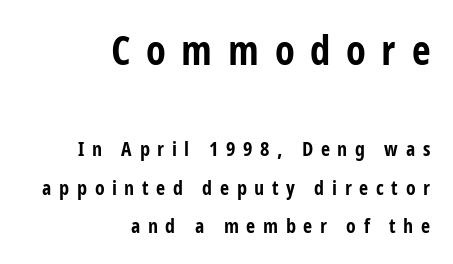
The image shows 41 px bold, condensed sans-serif type, upright; set right-aligned, loose line spacing (1.93x), unusually wide letter spacing (+0.38 em), not underlined; the first (top) block is 2.05x larger; low stroke contrast and a medium x-height.
